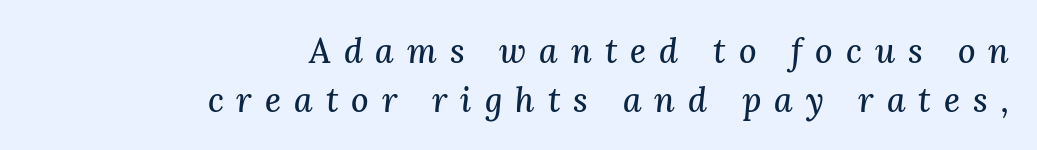
The image shows 34 px serif type, italic (leaning right); set right-aligned, normal line spacing (1.43x), unusually wide letter spacing (+0.38 em), not underlined; medium stroke contrast and a medium x-height.
